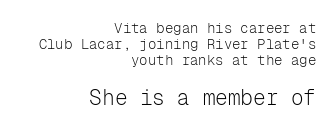
The image shows 21 px text type, upright; set right-aligned, tight line spacing (1.14x), normal letter spacing, not underlined; the second (bottom) block is 1.5x larger.
